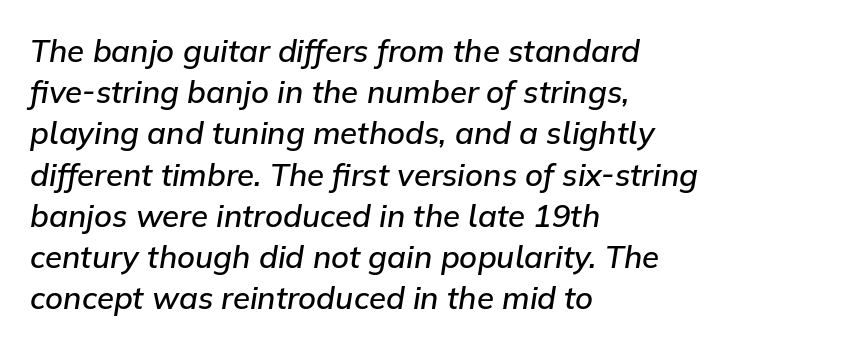
Q: Is the text bold? A: Semi-bold.
Q: Is the text italic (slanted)? A: Yes, it leans right by about 9 degrees.
Q: Is the text underlined? A: No.
Q: How is the paragraph aligned? A: Left-aligned.
Q: Is the spacing between letters normal or unusually wide? A: Normal.
Q: Is the spacing between lines tight, normal or loose? A: Normal.
Q: Width (condensed, normal, or wide)? A: Normal.
Q: Stroke contrast? A: Low.
Q: x-height? A: Medium.
Q: Monospaced? A: No.
